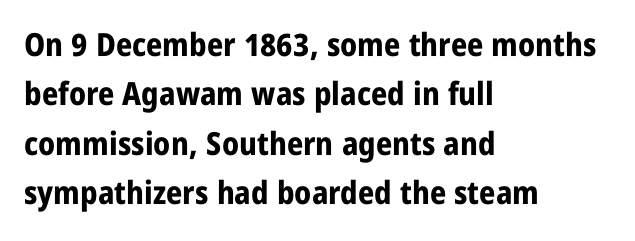
{"serif": "no", "italic": "no", "bold": "yes", "weight": "bold", "width": "condensed", "stroke_contrast": "low", "x_height": "large", "monospaced": "no", "underline": "no", "align": "left", "line_spacing": "normal", "line_spacing_ratio": 1.54, "letter_spacing": "normal", "letter_spacing_em": 0.0, "glyph_px": 32}
